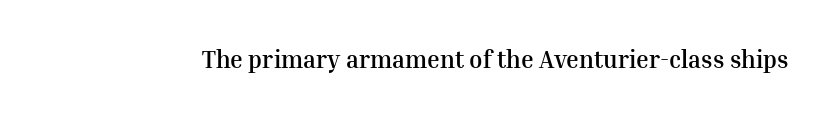
The image shows 24 px bold type, upright; set normal letter spacing, not underlined.
